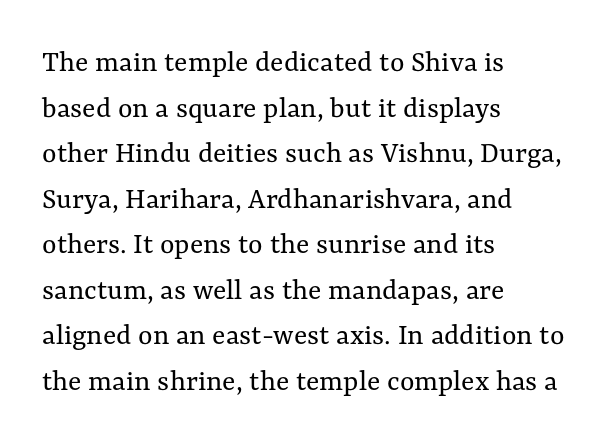
{"italic": "no", "bold": "no", "weight": "regular", "width": "normal", "stroke_contrast": "medium", "x_height": "medium", "monospaced": "no", "underline": "no", "align": "left", "line_spacing": "normal", "line_spacing_ratio": 1.47, "letter_spacing": "normal", "letter_spacing_em": 0.0, "glyph_px": 31}
